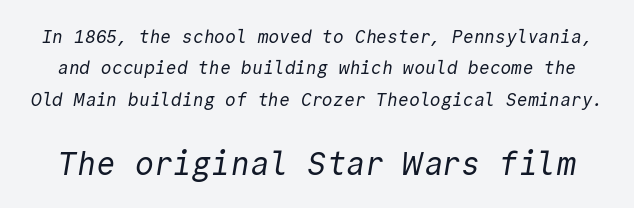
The image shows 32 px regular-weight sans-serif type, monospaced; set line spacing 1.74x, normal letter spacing, not underlined; the second (bottom) block is 1.78x larger; a medium x-height.
